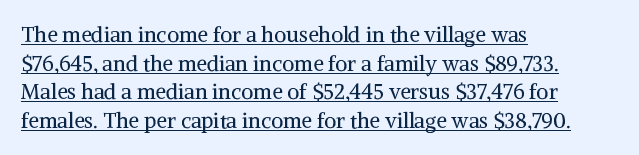
Q: Is the text bold? A: No.
Q: Is the text italic (slanted)? A: No, it is upright.
Q: Is the text underlined? A: Yes.
Q: How is the paragraph aligned? A: Left-aligned.
Q: Is the spacing between letters normal or unusually wide? A: Normal.
Q: Is the spacing between lines tight, normal or loose? A: Normal.
